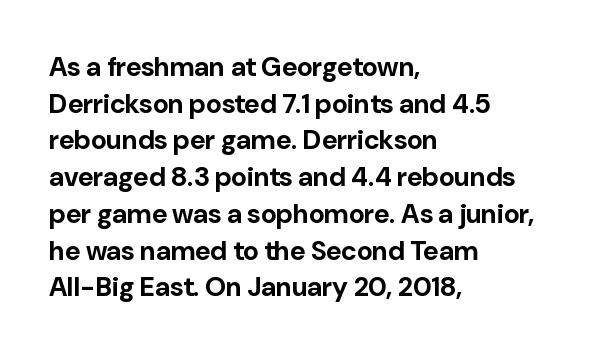
Casual observation: everything's shoved over to the left. Look at the tracking — it's just the regular setting, nothing added. The rendering uses a moderate line-height, typical for paragraphs. Decoration check: the copy has no underline. The face used here has the dense, thick strokes of a bold. The typography opts for an upright posture over an oblique one.
